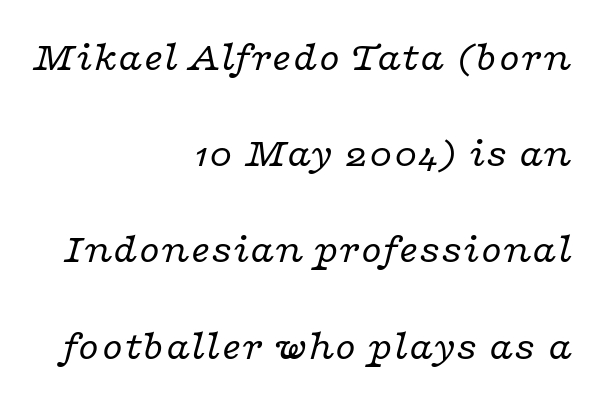
Q: Is the text bold? A: No.
Q: Is the text italic (slanted)? A: Yes, it leans right by about 16 degrees.
Q: Is the typeface a serif or a sans-serif typeface? A: Serif.
Q: Is the text underlined? A: No.
Q: How is the paragraph aligned? A: Right-aligned.
Q: Is the spacing between letters normal or unusually wide? A: Normal.
Q: Is the spacing between lines tight, normal or loose? A: Loose.
Q: Width (condensed, normal, or wide)? A: Wide.
Q: Stroke contrast? A: Low.
Q: x-height? A: Medium.
Q: Monospaced? A: No.
